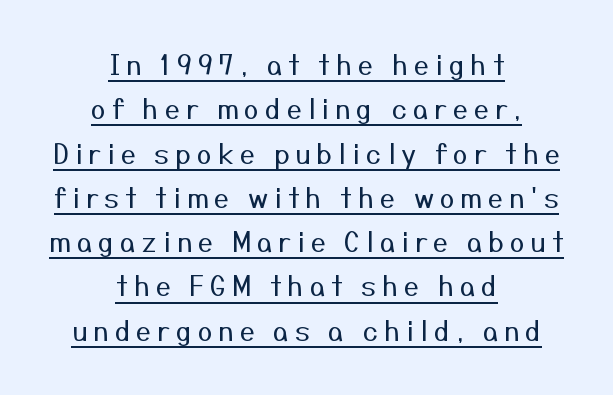
The whitespace from short lines is split evenly between both sides. Between one letter and the next there's a generous, obvious gap. Ordinary non-slanted type is in use. Bold? No — there's no thickening of the strokes. Leading: standard.
